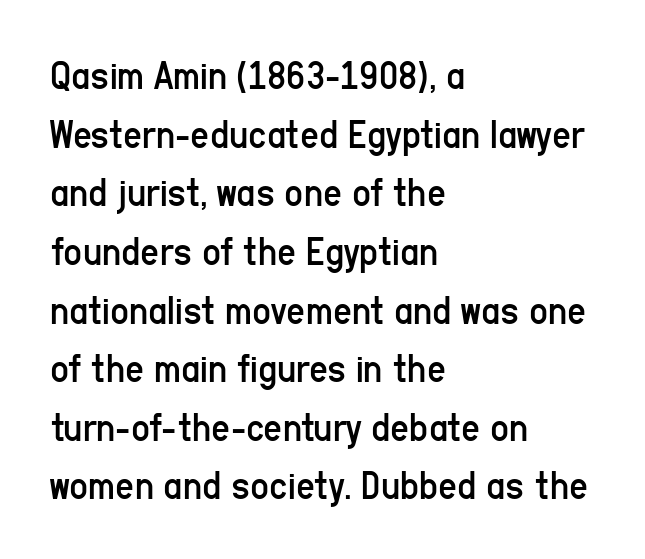
Quick note: interline space is typical. Each letter keeps its own natural width here, so spacing adapts to shape. The strip under each line holds only bare page. Nothing unusual about the tracking: characters are spaced as the font intends. Visually the block forms a straight wall on the left and a jagged coastline on the right. In terms of letterform style, serifs are entirely absent.
